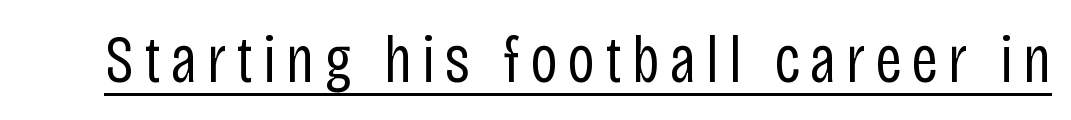
Q: Is the text bold? A: No.
Q: Is the text italic (slanted)? A: No, it is upright.
Q: Is the typeface a serif or a sans-serif typeface? A: Sans-serif.
Q: Is the text underlined? A: Yes.
Q: Width (condensed, normal, or wide)? A: Condensed.
Q: Stroke contrast? A: Low.
Q: x-height? A: Large.
Q: Monospaced? A: No.
